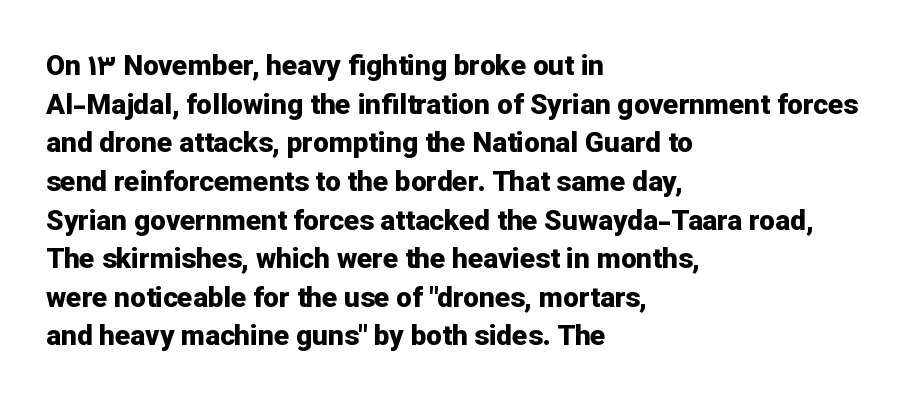
Q: Is the text bold? A: Yes.
Q: Is the text italic (slanted)? A: No, it is upright.
Q: Is the typeface a serif or a sans-serif typeface? A: Sans-serif.
Q: Is the text underlined? A: No.
Q: How is the paragraph aligned? A: Left-aligned.
Q: Is the spacing between letters normal or unusually wide? A: Normal.
Q: Is the spacing between lines tight, normal or loose? A: Normal.
Q: Width (condensed, normal, or wide)? A: Normal.
Q: Stroke contrast? A: Low.
Q: x-height? A: Medium.
Q: Monospaced? A: No.
